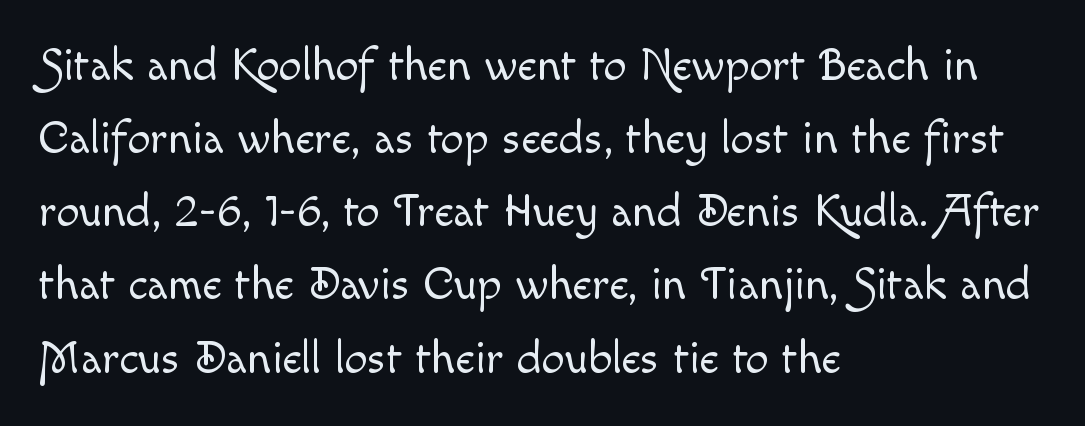
The image shows 46 px light type, upright; set left-aligned, normal line spacing (1.59x), normal letter spacing, not underlined; a small x-height.
